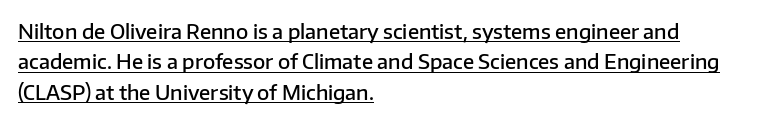
{"italic": "no", "bold": "semi", "underline": "yes", "align": "left", "line_spacing": "normal", "line_spacing_ratio": 1.52, "letter_spacing": "normal", "letter_spacing_em": 0.0, "glyph_px": 20}
